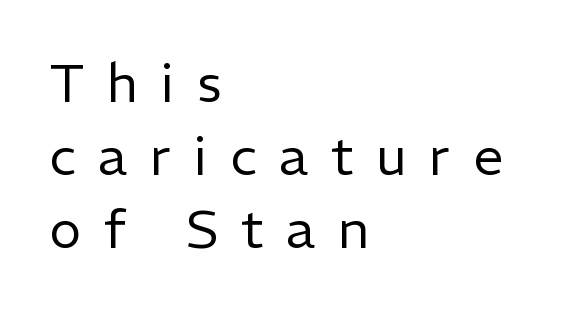
{"serif": "no", "italic": "no", "bold": "no", "weight": "regular", "width": "normal", "stroke_contrast": "low", "x_height": "medium", "monospaced": "no", "underline": "no", "align": "left", "line_spacing": "normal", "line_spacing_ratio": 1.35, "letter_spacing": "wide", "letter_spacing_em": 0.42, "glyph_px": 54}
